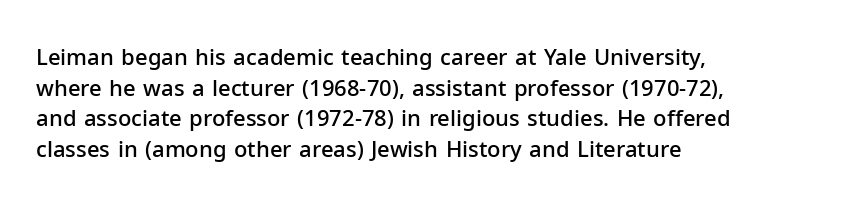
The image shows 22 px text type, upright; set left-aligned, normal line spacing (1.39x), normal letter spacing, not underlined.
